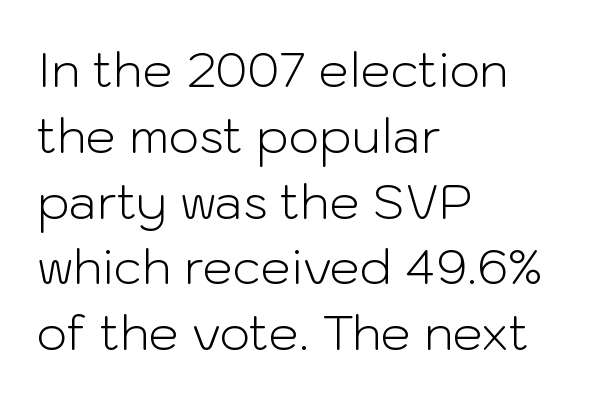
The image shows 48 px light sans-serif type, upright; set left-aligned, normal line spacing (1.37x), normal letter spacing, not underlined; low stroke contrast and a medium x-height.
